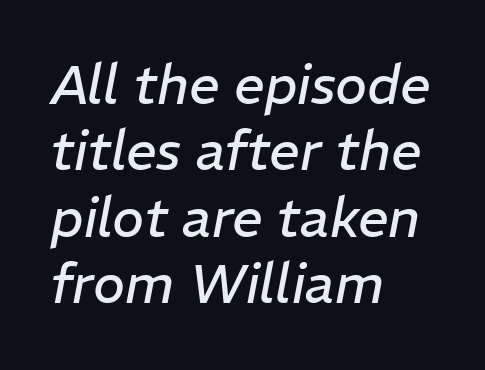
The image shows 54 px regular-weight type, italic (leaning right); set left-aligned, line spacing 1.23x, normal letter spacing, not underlined; low stroke contrast and a medium x-height.
